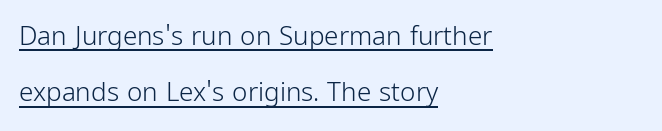
{"italic": "no", "bold": "no", "underline": "yes", "align": "left", "line_spacing": "loose", "line_spacing_ratio": 2.17, "letter_spacing": "normal", "letter_spacing_em": 0.0, "glyph_px": 26}
